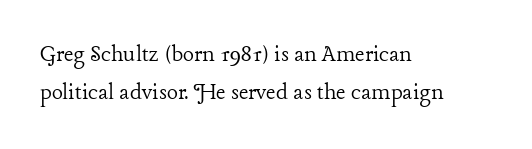
{"italic": "no", "bold": "no", "underline": "no", "align": "left", "line_spacing": "normal", "line_spacing_ratio": 1.48, "letter_spacing": "normal", "letter_spacing_em": 0.0, "glyph_px": 26}
